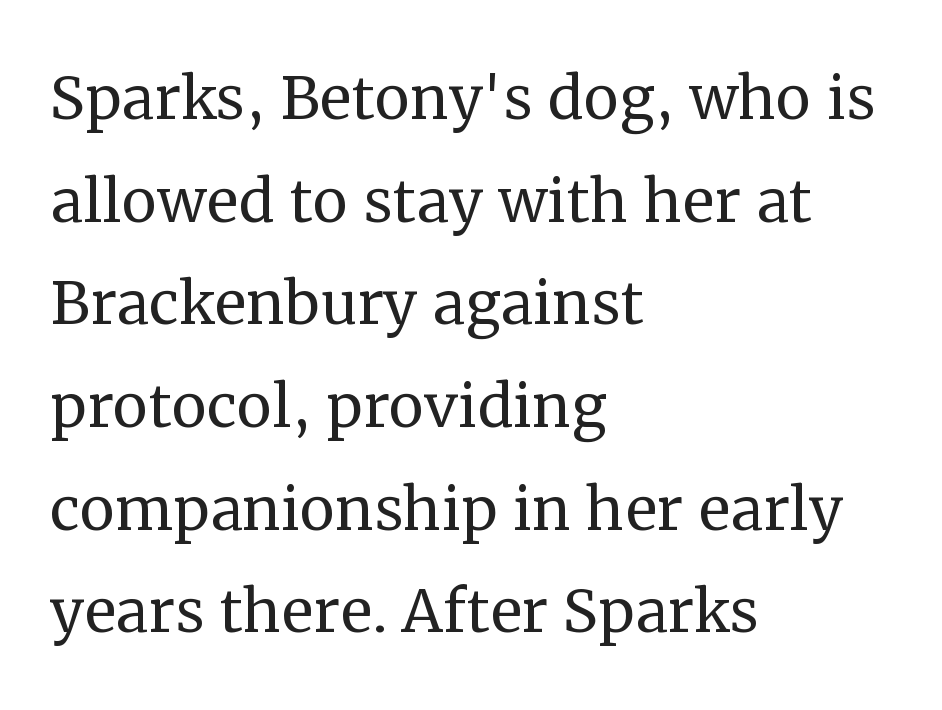
Nothing heavy about these letters — not bold at all. The tracking reads as untouched default to a designer's eye. Successive baselines arrive at the customary interval. Honestly, there is no underline to notice here at all.
